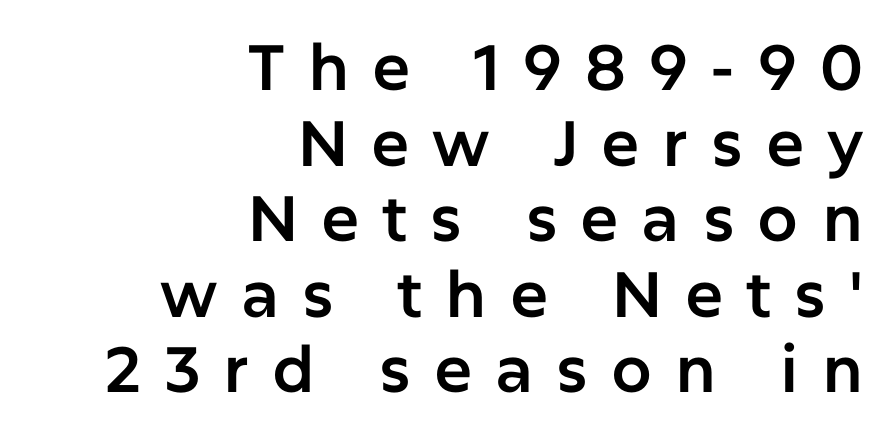
The passage shown has open, widely tracked lettering throughout. Line endings align vertically; line beginnings do not. The foot of each line stays bare and open. The axis of the letterforms is exactly vertical. The designer went with a sans here, leaving each stem footless. Each letter keeps its own natural width here, so spacing adapts to shape.
